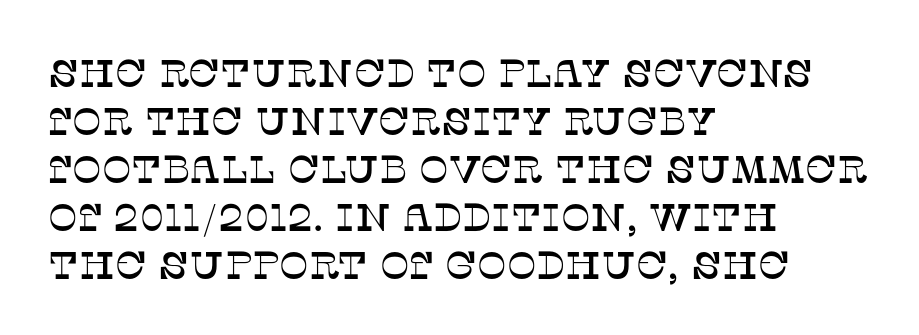
{"serif": "yes", "italic": "no", "width": "normal", "stroke_contrast": "low", "x_height": "large", "monospaced": "no", "underline": "no", "align": "left", "line_spacing_ratio": 1.23, "letter_spacing": "normal", "letter_spacing_em": 0.0, "glyph_px": 39}
